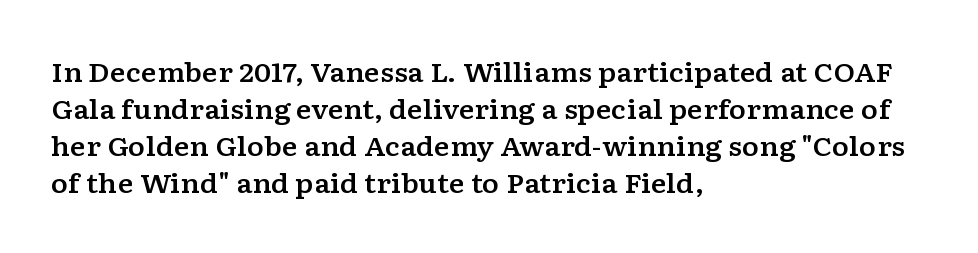
Inter-character spacing is left at the font's built-in metrics. Bare-footed words on every line. Every stem runs plumb, perpendicular to the baseline. Line spacing here is normal. Every row of glyphs begins at an identical x-position on the left.
